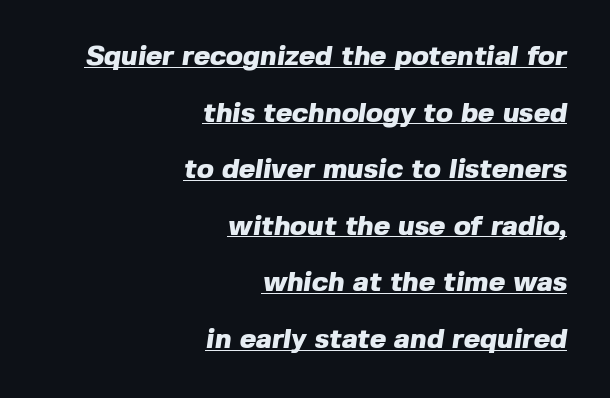
The designer dialed line spacing up above the default. Characters follow at the spacing the type designer built in. Every word sits above its own underline. The passage shown is typed in a proportional face where columns would drift. Strong, thick strokes mark this as bold type.
